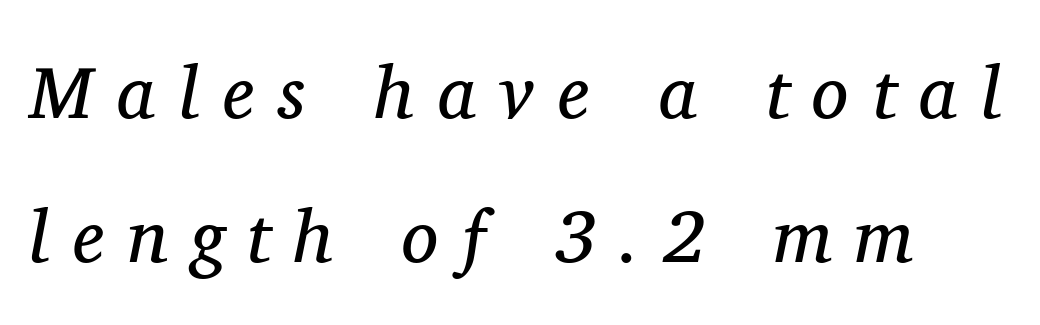
Yep, that's italic — everything's leaning. One glance says open: line gaps are wider than usual. Is this a heavy cut? Hardly; it is regular or lighter. These lines are rendered in a variable-pitch font. Plain, unruled lines of type. Characters follow at a spacing far wider than the type designer built in.
